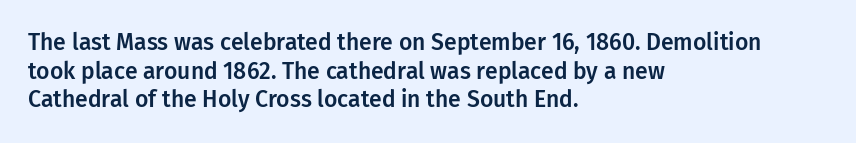
Q: Is the text italic (slanted)? A: No, it is upright.
Q: Is the text underlined? A: No.
Q: How is the paragraph aligned? A: Left-aligned.
Q: Is the spacing between letters normal or unusually wide? A: Normal.
Q: Is the spacing between lines tight, normal or loose? A: Normal.
